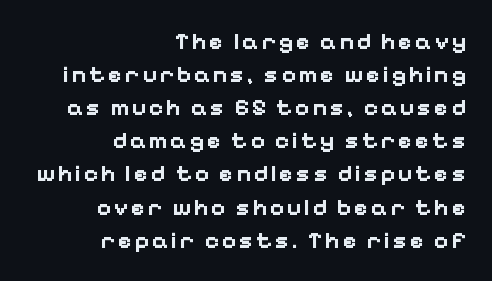
If you measured baseline to baseline, you'd find a middling distance. The passage shown is emphatically bold. The foot of each line stays bare and open. Visually the block forms a straight wall on the right and a jagged coastline on the left.
